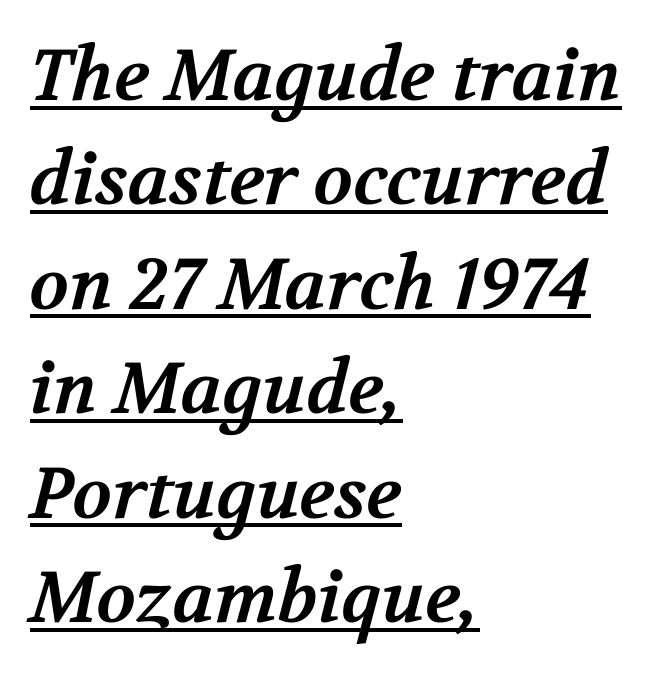
The image shows 72 px bold serif type; set left-aligned, normal line spacing (1.45x), normal letter spacing, underlined; medium stroke contrast and a medium x-height.
